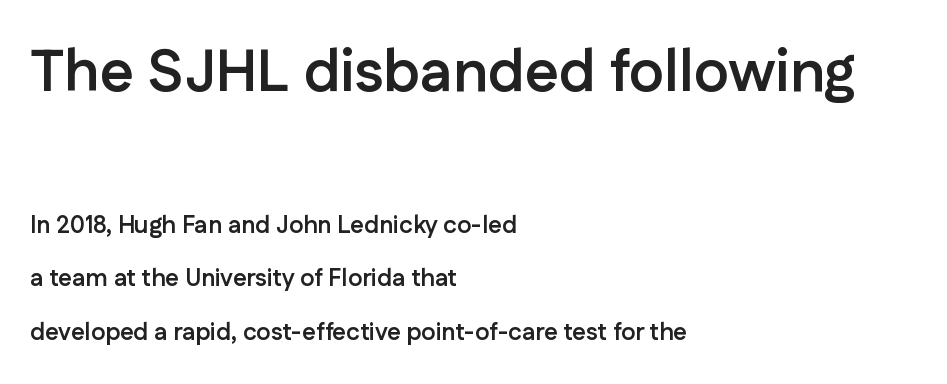
{"serif": "no", "italic": "no", "bold": "yes", "weight": "semibold", "width": "normal", "stroke_contrast": "low", "x_height": "medium", "monospaced": "no", "underline": "no", "align": "left", "line_spacing": "loose", "line_spacing_ratio": 2.22, "letter_spacing": "normal", "letter_spacing_em": 0.0, "larger_block": "first", "size_ratio": 2.46, "glyph_px": 59}
